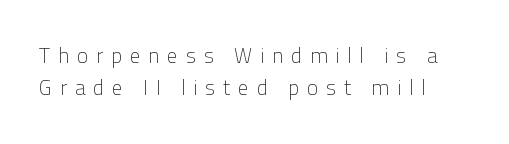
The image shows 21 px text type, upright; set left-aligned, normal line spacing (1.53x), unusually wide letter spacing (+0.38 em), not underlined.
